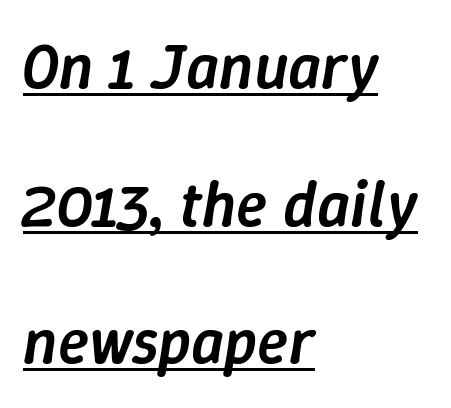
Q: Is the text bold? A: Semi-bold.
Q: Is the text italic (slanted)? A: Yes, it leans right by about 9 degrees.
Q: Is the text underlined? A: Yes.
Q: How is the paragraph aligned? A: Left-aligned.
Q: Is the spacing between letters normal or unusually wide? A: Normal.
Q: Is the spacing between lines tight, normal or loose? A: Loose.
Q: Width (condensed, normal, or wide)? A: Normal.
Q: Stroke contrast? A: Low.
Q: x-height? A: Medium.
Q: Monospaced? A: No.
